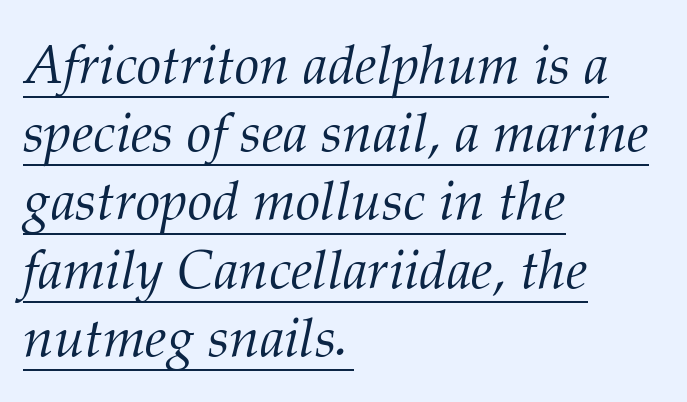
Q: Is the text bold? A: No.
Q: Is the text italic (slanted)? A: Yes, it leans right by about 12 degrees.
Q: Is the typeface a serif or a sans-serif typeface? A: Serif.
Q: Is the text underlined? A: Yes.
Q: How is the paragraph aligned? A: Left-aligned.
Q: Is the spacing between letters normal or unusually wide? A: Normal.
Q: Width (condensed, normal, or wide)? A: Normal.
Q: Stroke contrast? A: Medium.
Q: x-height? A: Medium.
Q: Monospaced? A: No.
